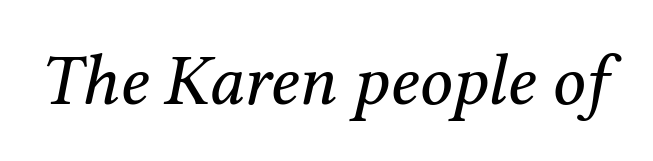
The image shows 72 px regular-weight serif type, italic (leaning right); set normal letter spacing, not underlined; medium stroke contrast and a medium x-height.
